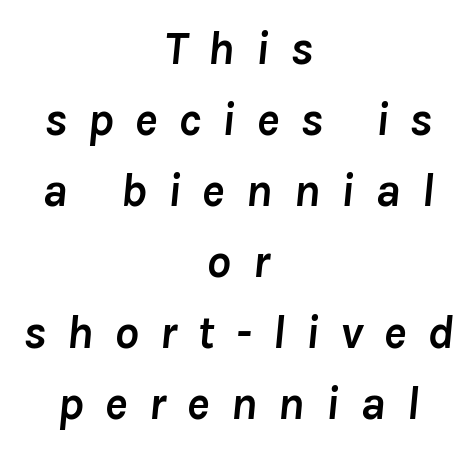
{"italic": "yes", "lean": "right", "slant_degrees": 8, "bold": "yes", "weight": "semibold", "width": "normal", "stroke_contrast": "low", "x_height": "medium", "monospaced": "no", "underline": "no", "align": "center", "line_spacing": "normal", "line_spacing_ratio": 1.48, "letter_spacing": "wide", "letter_spacing_em": 0.43, "glyph_px": 48}
